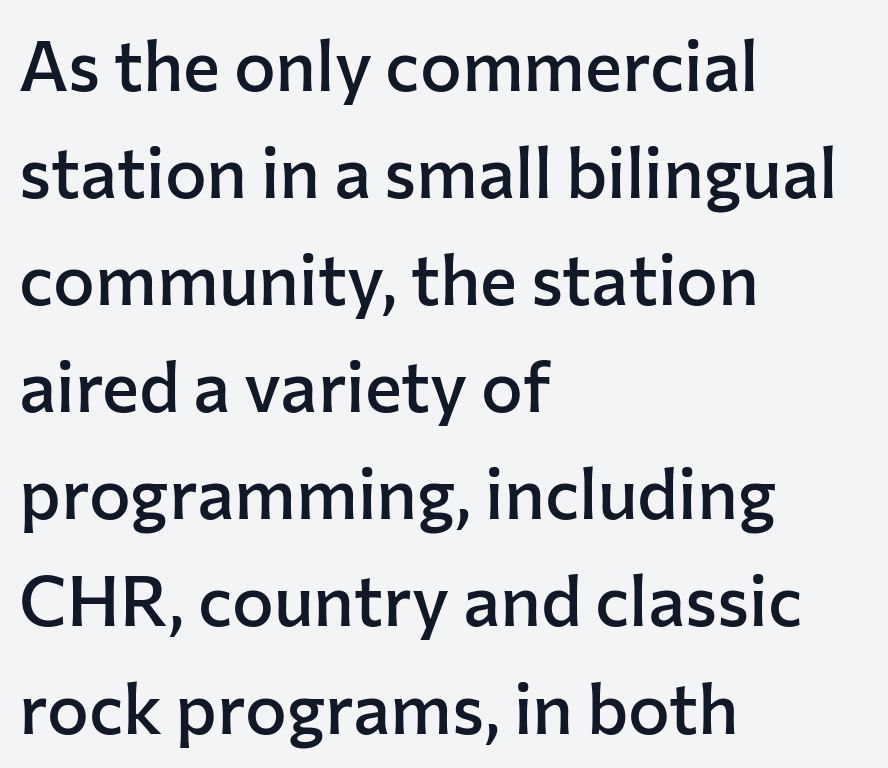
The image shows 70 px semibold sans-serif type, upright; set left-aligned, normal line spacing (1.53x), normal letter spacing, not underlined; low stroke contrast and a medium x-height.
